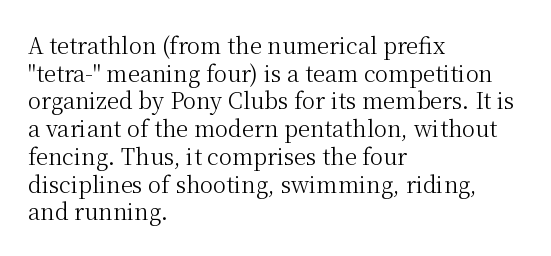
The image shows 22 px text type, upright; set left-aligned, normal line spacing (1.26x), normal letter spacing, not underlined.
